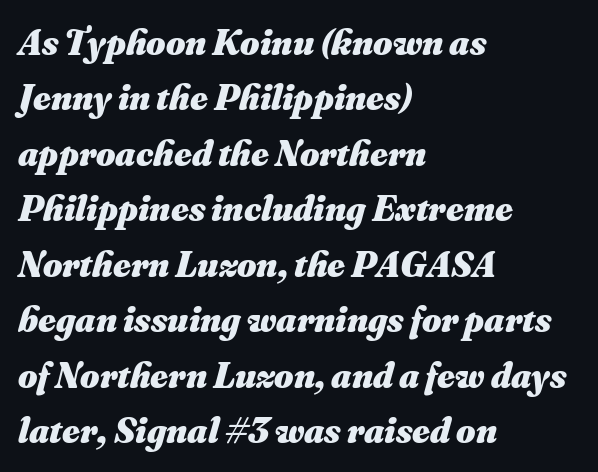
The image shows 37 px heavy type, italic (leaning right); set left-aligned, normal line spacing (1.5x), normal letter spacing, not underlined; medium stroke contrast and a small x-height.
